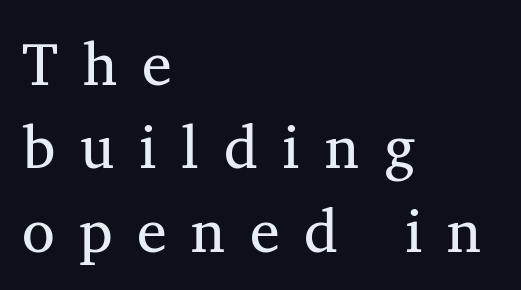
{"serif": "yes", "width": "normal", "stroke_contrast": "medium", "x_height": "medium", "monospaced": "no", "underline": "no", "align": "left", "line_spacing": "normal", "line_spacing_ratio": 1.39, "letter_spacing": "wide", "letter_spacing_em": 0.41, "glyph_px": 60}
